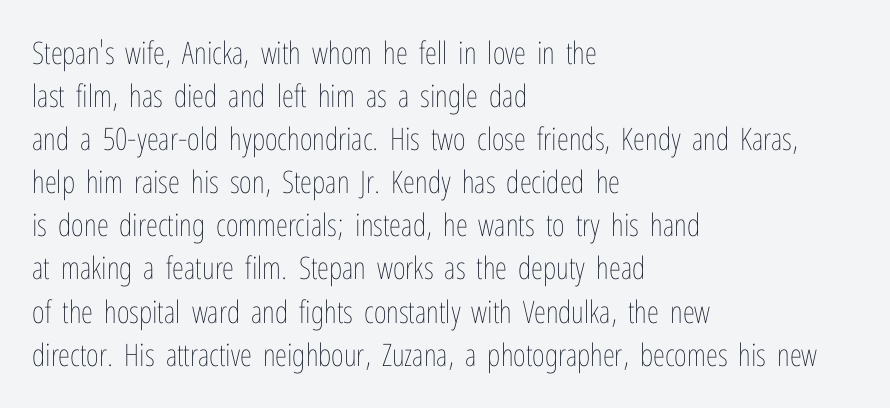
{"italic": "no", "bold": "no", "weight": "thin", "width": "condensed", "stroke_contrast": "low", "x_height": "medium", "monospaced": "no", "underline": "no", "align": "left", "line_spacing": "normal", "line_spacing_ratio": 1.39, "letter_spacing": "normal", "letter_spacing_em": 0.0, "glyph_px": 31}
